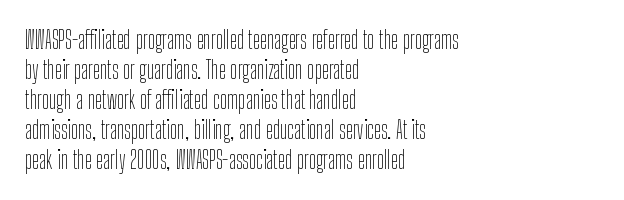
Q: Is the text bold? A: No.
Q: Is the text italic (slanted)? A: No, it is upright.
Q: Is the text underlined? A: No.
Q: How is the paragraph aligned? A: Left-aligned.
Q: Is the spacing between letters normal or unusually wide? A: Normal.
Q: Is the spacing between lines tight, normal or loose? A: Normal.
